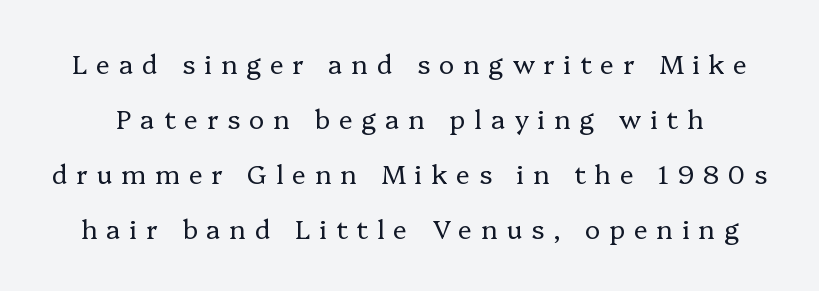
How are the letters spaced? Widely, with obvious added tracking. This is the regular roman posture of the typeface. Airy leading. The passage shown is not underscored anywhere.
